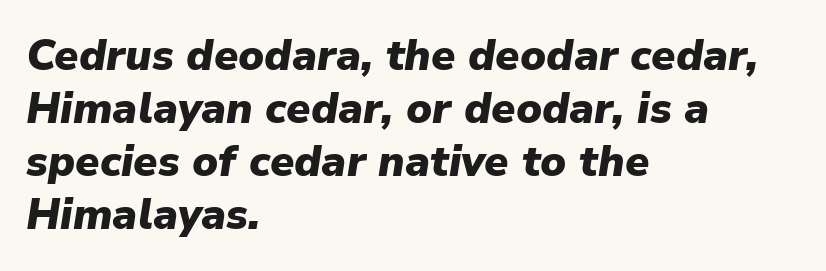
{"italic": "yes", "lean": "right", "slant_degrees": 9, "bold": "yes", "weight": "heavy", "width": "normal", "stroke_contrast": "low", "x_height": "medium", "monospaced": "no", "underline": "no", "align": "left", "line_spacing_ratio": 1.23, "letter_spacing": "normal", "letter_spacing_em": 0.0, "glyph_px": 43}
